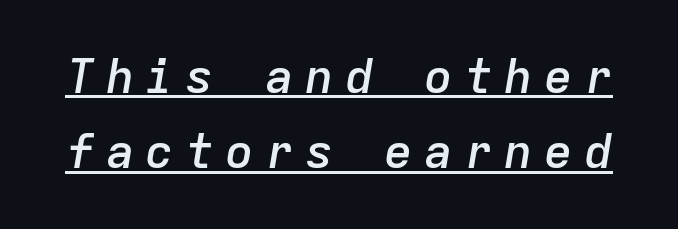
The image shows 48 px semibold type, italic (leaning right), monospaced; set normal line spacing (1.57x), unusually wide letter spacing (+0.23 em), underlined; low stroke contrast and a medium x-height.
